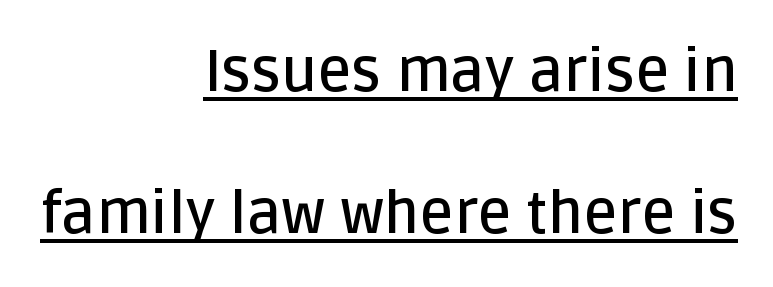
The specimen includes a rule beneath the text block's lines. The compositor pushed each line to the right boundary. The line texture is even and compact thanks to regular tracking. This is the regular roman posture of the typeface. Spacing verdict: proportional, widths tailored to each character.
